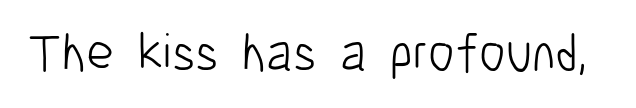
{"serif": "no", "italic": "no", "bold": "no", "weight": "light", "width": "condensed", "stroke_contrast": "low", "x_height": "medium", "monospaced": "no", "underline": "no", "letter_spacing": "normal", "letter_spacing_em": 0.0, "glyph_px": 53}
